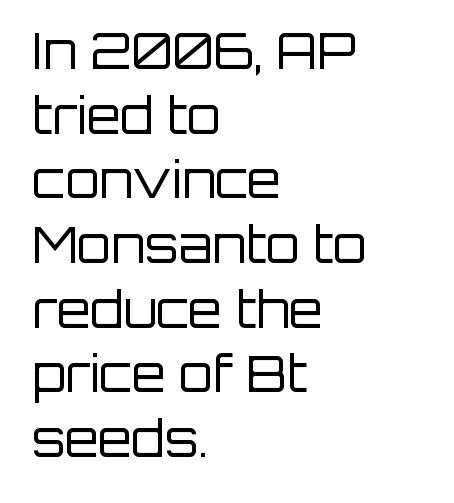
{"serif": "no", "italic": "no", "bold": "no", "weight": "regular", "width": "normal", "stroke_contrast": "low", "x_height": "large", "monospaced": "no", "underline": "no", "align": "left", "line_spacing": "normal", "line_spacing_ratio": 1.32, "letter_spacing": "normal", "letter_spacing_em": 0.0, "glyph_px": 49}
